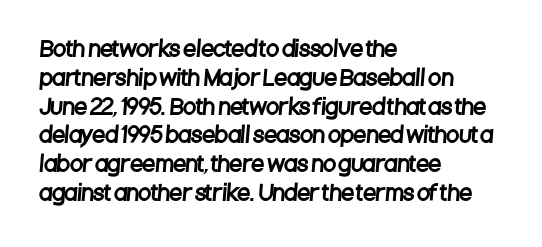
{"underline": "no", "align": "left", "line_spacing": "normal", "line_spacing_ratio": 1.37, "letter_spacing": "normal", "letter_spacing_em": 0.0, "glyph_px": 21}
